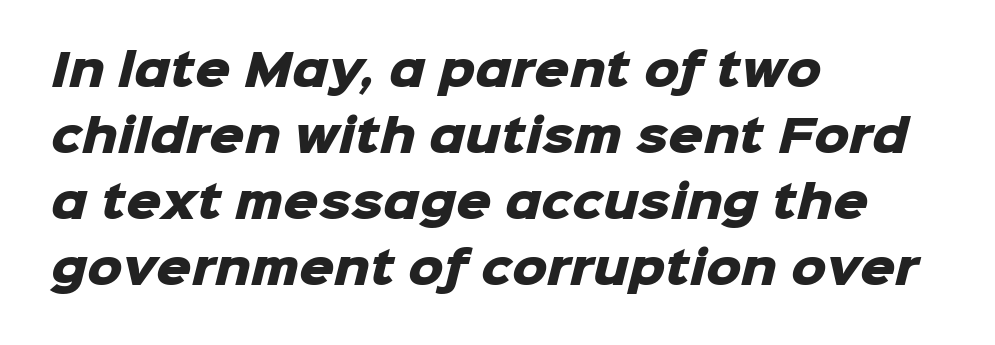
Q: Is the text bold? A: Yes.
Q: Is the typeface a serif or a sans-serif typeface? A: Sans-serif.
Q: Is the text underlined? A: No.
Q: How is the paragraph aligned? A: Left-aligned.
Q: Is the spacing between letters normal or unusually wide? A: Normal.
Q: Is the spacing between lines tight, normal or loose? A: Normal.
Q: Width (condensed, normal, or wide)? A: Normal.
Q: Stroke contrast? A: Low.
Q: x-height? A: Medium.
Q: Monospaced? A: No.
